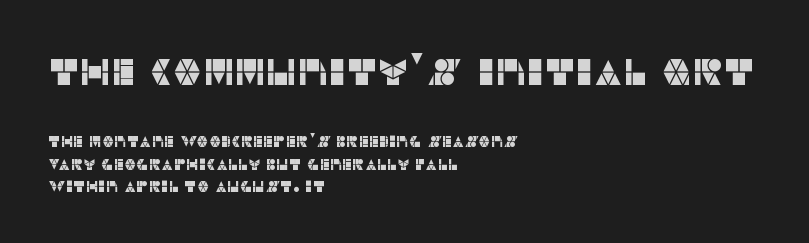
Q: Is the text italic (slanted)? A: No, it is upright.
Q: Is the typeface a serif or a sans-serif typeface? A: Sans-serif.
Q: Is the text underlined? A: No.
Q: How is the paragraph aligned? A: Left-aligned.
Q: Is the spacing between letters normal or unusually wide? A: Normal.
Q: Is the spacing between lines tight, normal or loose? A: Normal.
Q: Which block of text is set in a larger size, the first (top) or the second (bottom)? A: The first (top) one.
Q: Width (condensed, normal, or wide)? A: Normal.
Q: Stroke contrast? A: Low.
Q: x-height? A: Large.
Q: Monospaced? A: No.
